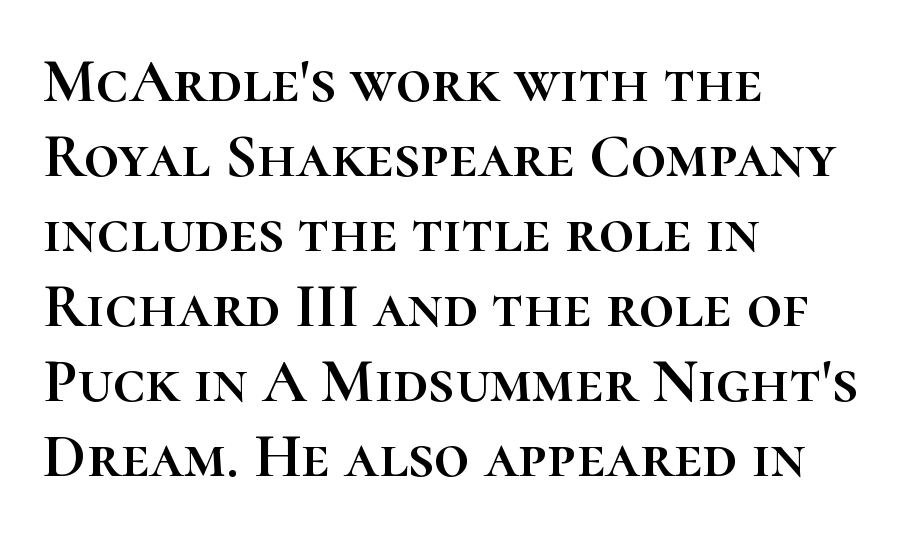
{"italic": "no", "width": "normal", "stroke_contrast": "high", "x_height": "medium", "monospaced": "no", "underline": "no", "align": "left", "line_spacing_ratio": 1.21, "letter_spacing": "normal", "letter_spacing_em": 0.0, "glyph_px": 62}
